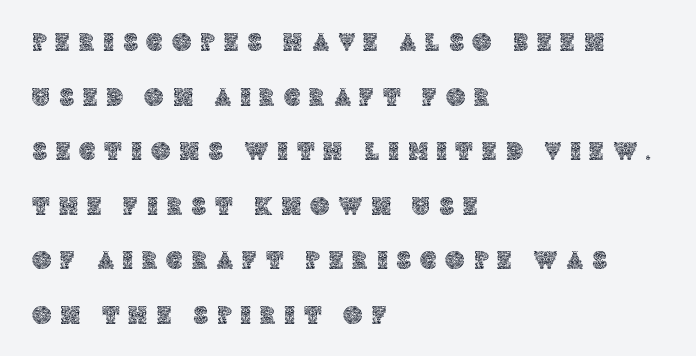
{"italic": "no", "underline": "no", "align": "left", "line_spacing": "loose", "line_spacing_ratio": 2.1, "letter_spacing": "wide", "letter_spacing_em": 0.36, "glyph_px": 26}
